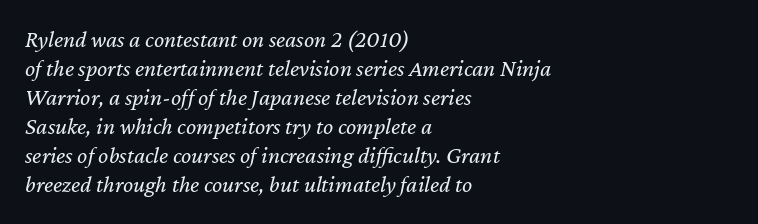
Q: Is the text bold? A: No.
Q: Is the text italic (slanted)? A: Yes, it leans right by about 12 degrees.
Q: Is the text underlined? A: No.
Q: How is the paragraph aligned? A: Left-aligned.
Q: Is the spacing between letters normal or unusually wide? A: Normal.
